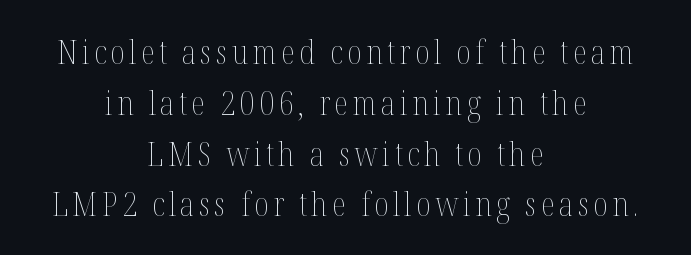
The image shows 33 px thin, condensed type, upright; set centered, normal line spacing (1.54x), not underlined; medium stroke contrast and a medium x-height.
